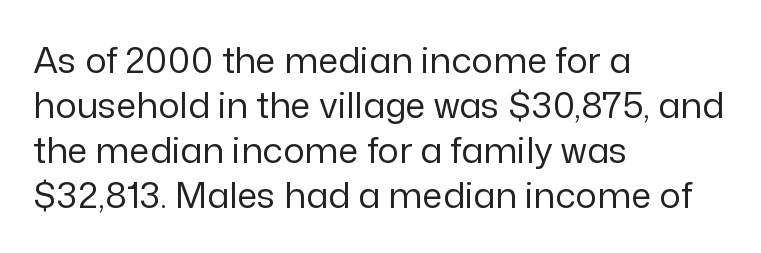
Q: Is the text bold? A: No.
Q: Is the text italic (slanted)? A: No, it is upright.
Q: Is the typeface a serif or a sans-serif typeface? A: Sans-serif.
Q: Is the text underlined? A: No.
Q: How is the paragraph aligned? A: Left-aligned.
Q: Is the spacing between letters normal or unusually wide? A: Normal.
Q: Is the spacing between lines tight, normal or loose? A: Normal.
Q: Width (condensed, normal, or wide)? A: Normal.
Q: Stroke contrast? A: Low.
Q: x-height? A: Medium.
Q: Monospaced? A: No.
